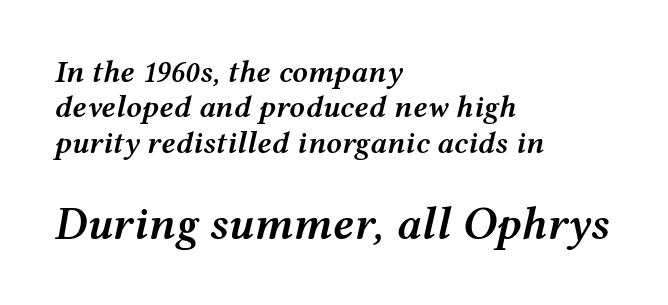
Anything drawn beneath the words? Only blank space. Left-aligned paragraph, ragged on the right. Is the type slanted? Yes — the strokes lean at a clear angle. Slightly chunky letters — semibold, I'd say, not full bold. These two chunks differ in scale, with the bottom chunk taking the larger measure.
